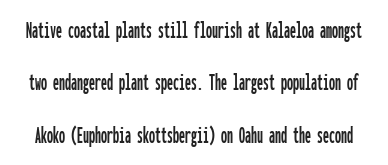
{"italic": "no", "underline": "no", "line_spacing": "loose", "line_spacing_ratio": 2.18, "letter_spacing": "normal", "letter_spacing_em": 0.0, "glyph_px": 24}
